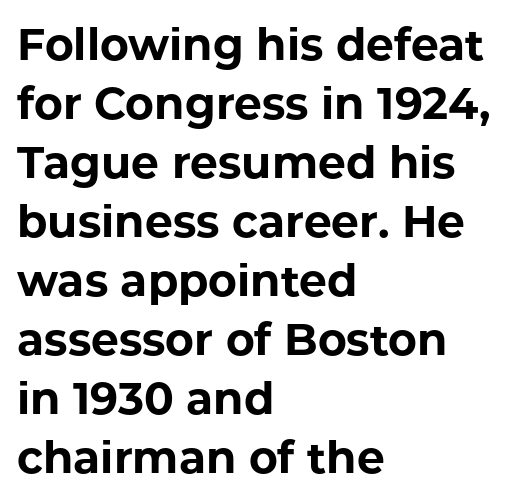
The specimen reads as upright at a glance. The rendering uses a bold face; every stroke is thick and dark. The glyphs are unaccompanied by any horizontal stroke below them. The rendering uses a moderate line-height, typical for paragraphs.
